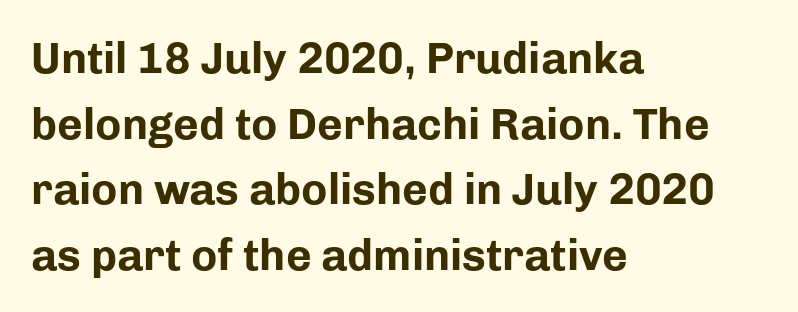
The image shows 44 px bold sans-serif type, upright; set left-aligned, normal line spacing (1.49x), normal letter spacing, not underlined; low stroke contrast and a medium x-height.
